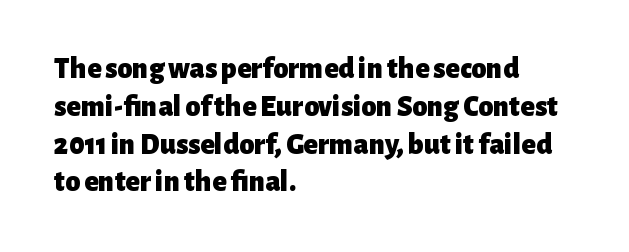
Q: Is the text bold? A: Yes.
Q: Is the text italic (slanted)? A: No, it is upright.
Q: Is the typeface a serif or a sans-serif typeface? A: Sans-serif.
Q: Is the text underlined? A: No.
Q: How is the paragraph aligned? A: Left-aligned.
Q: Is the spacing between letters normal or unusually wide? A: Normal.
Q: Is the spacing between lines tight, normal or loose? A: Normal.
Q: Width (condensed, normal, or wide)? A: Normal.
Q: Stroke contrast? A: Low.
Q: x-height? A: Medium.
Q: Monospaced? A: No.
